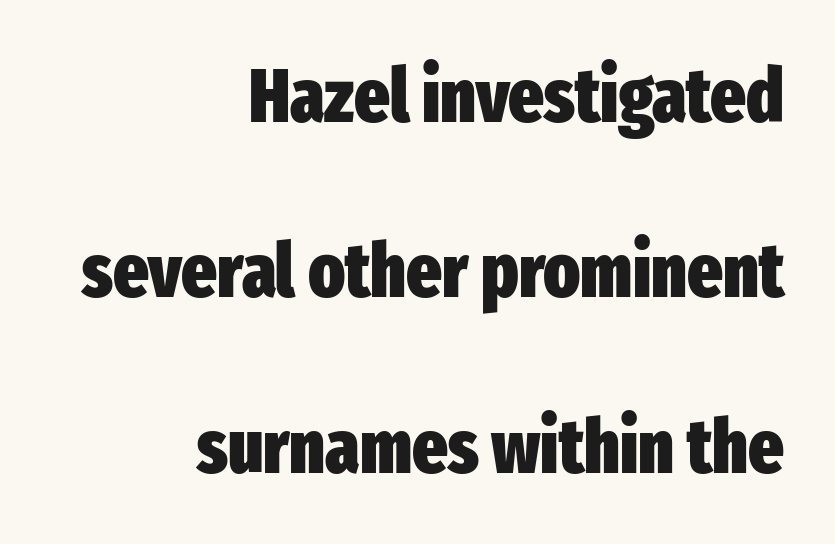
The image shows 75 px heavy, condensed sans-serif type, upright; set right-aligned, loose line spacing (2.34x), normal letter spacing, not underlined; low stroke contrast and a medium x-height.
